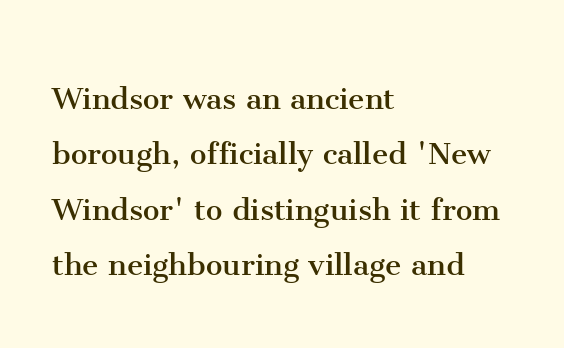
The font's upright variant was chosen for this text. Here the designer chose a conventional face with non-uniform glyph widths. One-word summary of the alignment: left. Nobody drew a line under any word here. Here the glyphs are tracked normally, forming tight word shapes.
